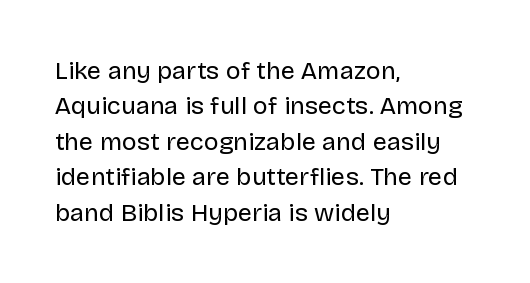
{"italic": "no", "bold": "no", "underline": "no", "align": "left", "line_spacing": "normal", "line_spacing_ratio": 1.42, "letter_spacing": "normal", "letter_spacing_em": 0.0, "glyph_px": 25}
